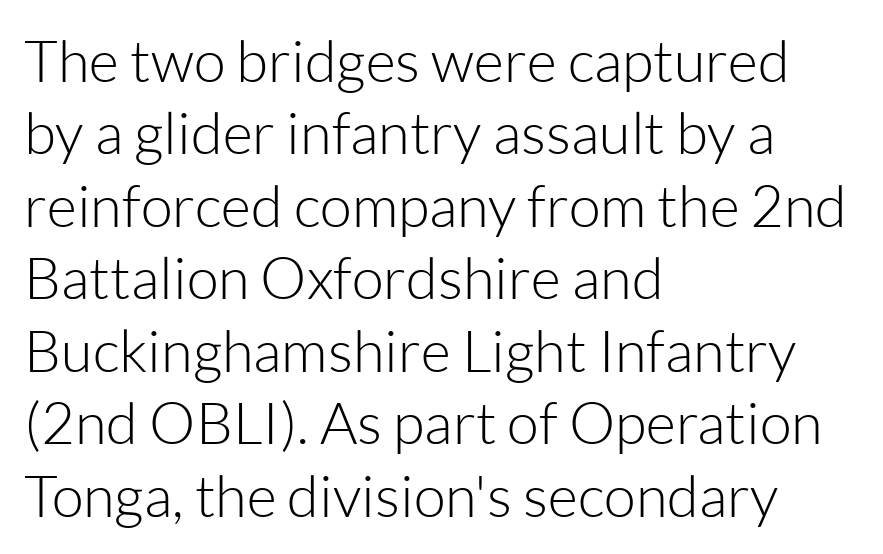
The image shows 58 px light sans-serif type, upright; set left-aligned, normal line spacing (1.25x), normal letter spacing, not underlined; low stroke contrast and a medium x-height.
